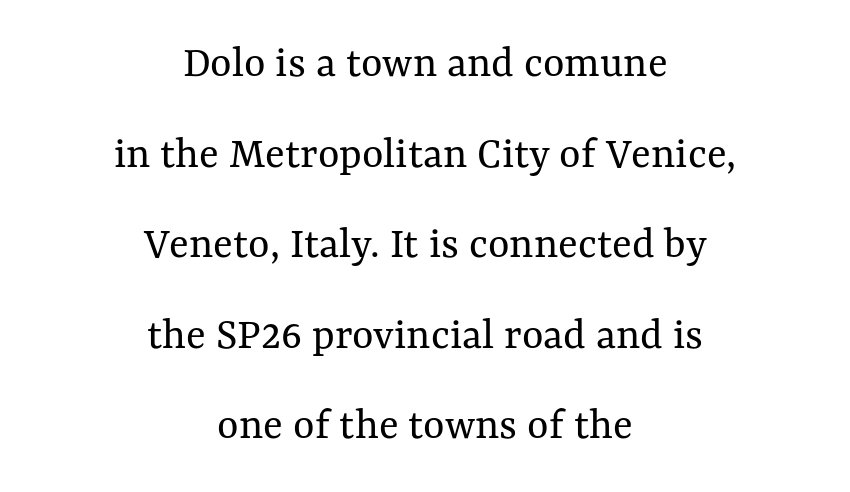
Q: Is the text bold? A: No.
Q: Is the text italic (slanted)? A: No, it is upright.
Q: Is the text underlined? A: No.
Q: How is the paragraph aligned? A: Centered.
Q: Is the spacing between letters normal or unusually wide? A: Normal.
Q: Is the spacing between lines tight, normal or loose? A: Loose.
Q: Width (condensed, normal, or wide)? A: Normal.
Q: Stroke contrast? A: Medium.
Q: x-height? A: Medium.
Q: Monospaced? A: No.
